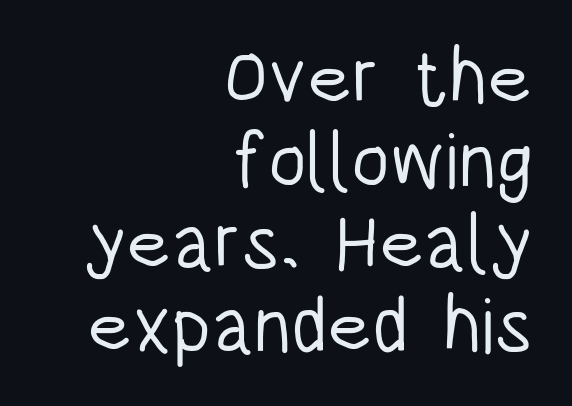
The image shows 78 px light, condensed sans-serif type, upright; set right-aligned, tight line spacing (1.06x), normal letter spacing, not underlined; low stroke contrast and a large x-height.
